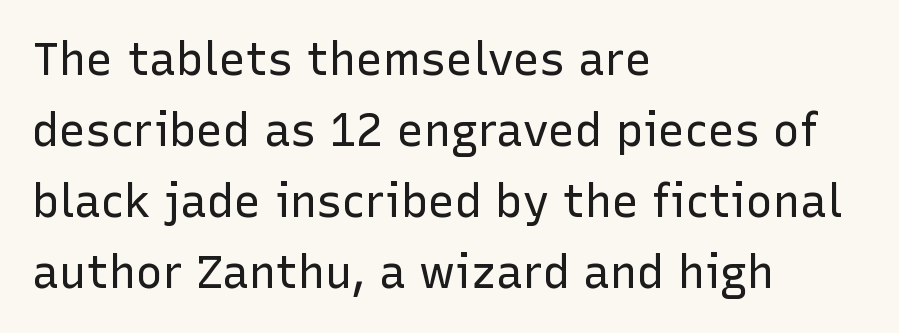
The image shows 45 px regular-weight sans-serif type, upright; set left-aligned, normal line spacing (1.58x), normal letter spacing, not underlined; low stroke contrast and a medium x-height.
